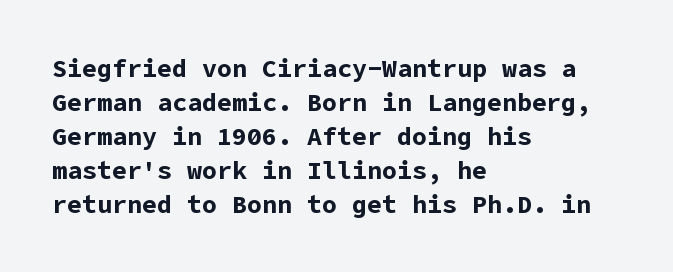
The image shows 25 px bold type, upright; set left-aligned, normal line spacing (1.36x), normal letter spacing, not underlined.
